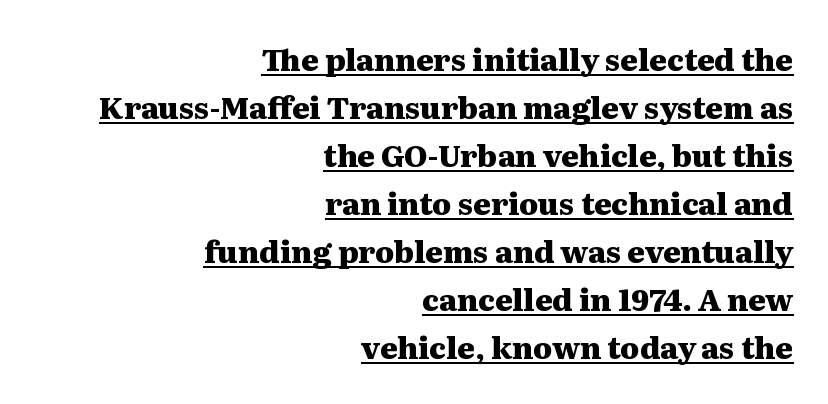
Q: Is the text bold? A: Yes.
Q: Is the text italic (slanted)? A: No, it is upright.
Q: Is the typeface a serif or a sans-serif typeface? A: Serif.
Q: Is the text underlined? A: Yes.
Q: How is the paragraph aligned? A: Right-aligned.
Q: Is the spacing between letters normal or unusually wide? A: Normal.
Q: Is the spacing between lines tight, normal or loose? A: Normal.
Q: Width (condensed, normal, or wide)? A: Wide.
Q: Stroke contrast? A: Medium.
Q: x-height? A: Medium.
Q: Monospaced? A: No.
